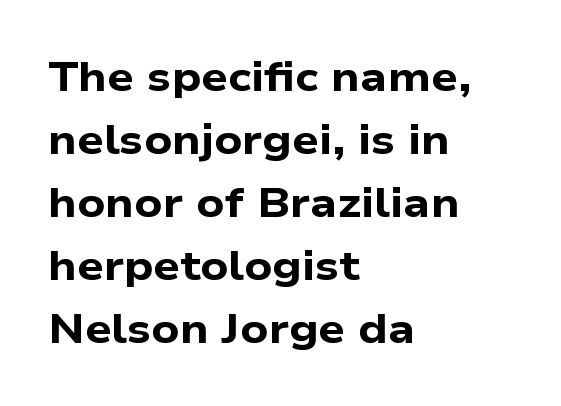
Stroke thickness is high; the sample reads as a true bold. Evenly set lines give the paragraph a standard silhouette. These lines are composed in type without serifs. Casual observation: everything's shoved over to the left.
